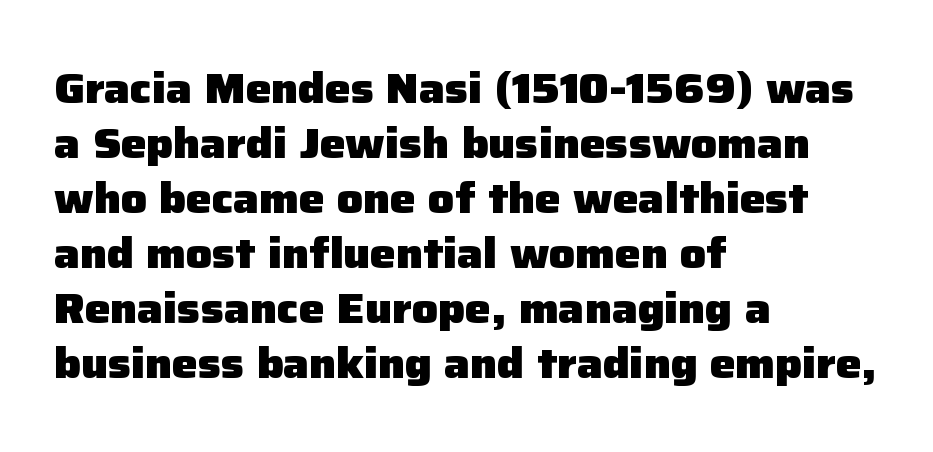
Q: Is the text bold? A: Yes.
Q: Is the text italic (slanted)? A: No, it is upright.
Q: Is the typeface a serif or a sans-serif typeface? A: Sans-serif.
Q: Is the text underlined? A: No.
Q: How is the paragraph aligned? A: Left-aligned.
Q: Is the spacing between letters normal or unusually wide? A: Normal.
Q: Is the spacing between lines tight, normal or loose? A: Normal.
Q: Width (condensed, normal, or wide)? A: Normal.
Q: Stroke contrast? A: Low.
Q: x-height? A: Medium.
Q: Monospaced? A: No.
